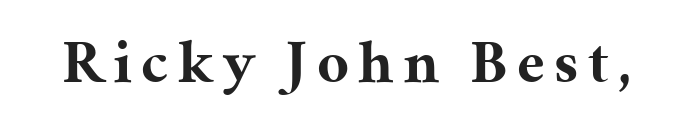
The image shows 62 px bold serif type, upright; set not underlined; medium stroke contrast and a medium x-height.
